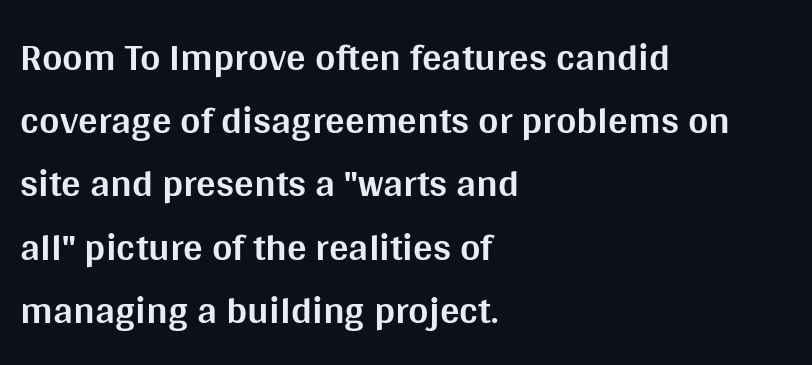
The image shows 39 px bold sans-serif type, upright; set left-aligned, normal line spacing (1.62x), normal letter spacing, not underlined; medium stroke contrast and a large x-height.
